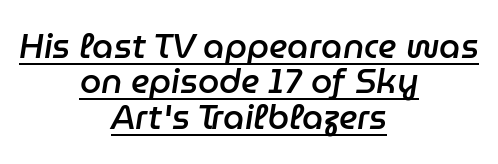
{"italic": "yes", "lean": "right", "slant_degrees": 9, "bold": "semi", "weight": "semibold", "width": "normal", "stroke_contrast": "low", "x_height": "medium", "monospaced": "no", "underline": "yes", "align": "center", "line_spacing": "tight", "line_spacing_ratio": 1.04, "letter_spacing": "normal", "letter_spacing_em": 0.0, "glyph_px": 34}
